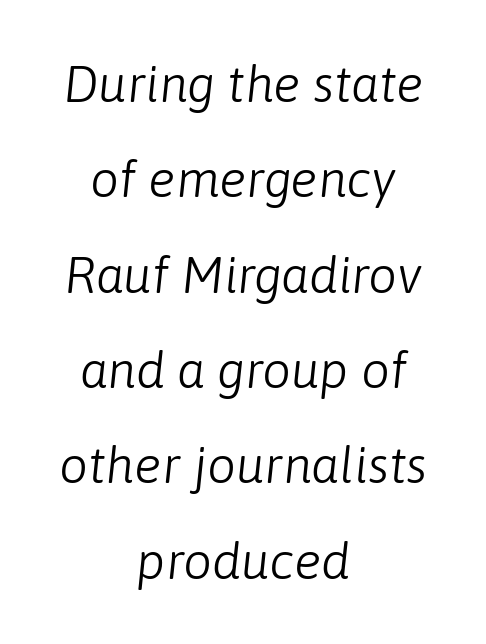
Q: Is the text bold? A: No.
Q: Is the text italic (slanted)? A: Yes, it leans right by about 6 degrees.
Q: Is the text underlined? A: No.
Q: How is the paragraph aligned? A: Centered.
Q: Is the spacing between letters normal or unusually wide? A: Normal.
Q: Width (condensed, normal, or wide)? A: Normal.
Q: Stroke contrast? A: Low.
Q: x-height? A: Medium.
Q: Monospaced? A: No.
